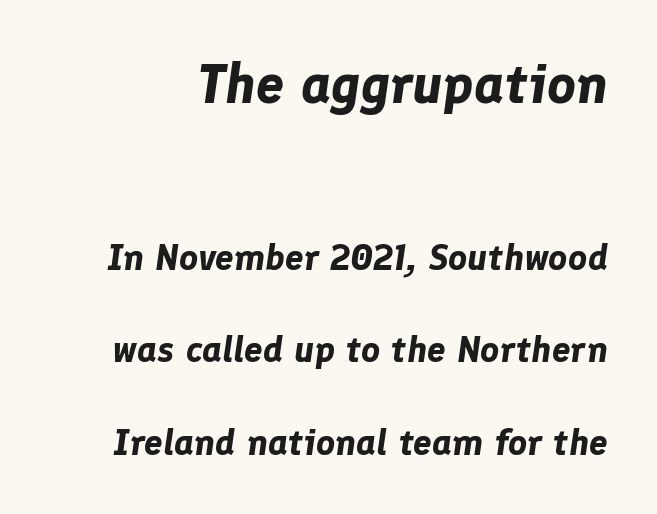
Q: Is the text bold? A: Yes.
Q: Is the text italic (slanted)? A: Yes, it leans right by about 8 degrees.
Q: Is the text underlined? A: No.
Q: Is the spacing between letters normal or unusually wide? A: Normal.
Q: Is the spacing between lines tight, normal or loose? A: Loose.
Q: Which block of text is set in a larger size, the first (top) or the second (bottom)? A: The first (top) one.
Q: Width (condensed, normal, or wide)? A: Normal.
Q: Stroke contrast? A: Low.
Q: x-height? A: Medium.
Q: Monospaced? A: No.
